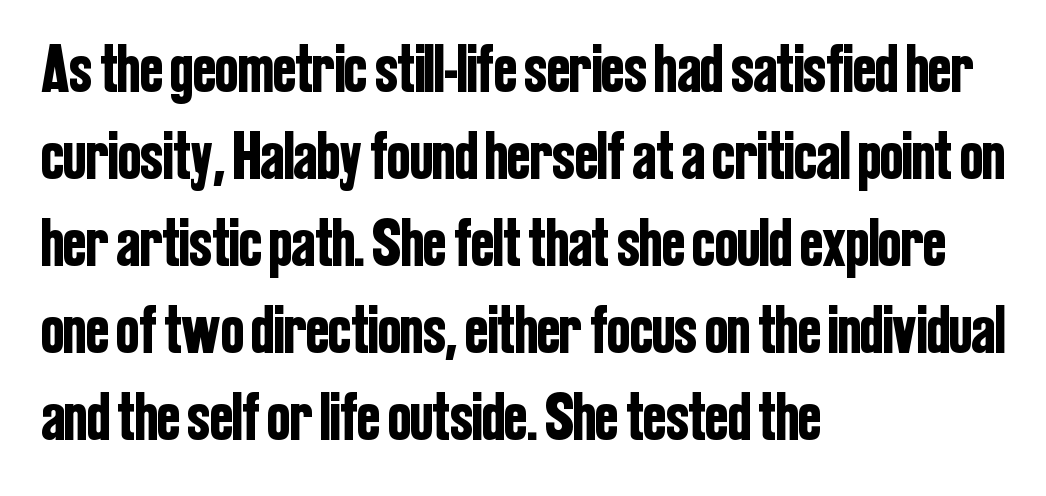
The image shows 68 px condensed sans-serif type, upright; set left-aligned, normal line spacing (1.28x), normal letter spacing, not underlined; low stroke contrast and a medium x-height.
